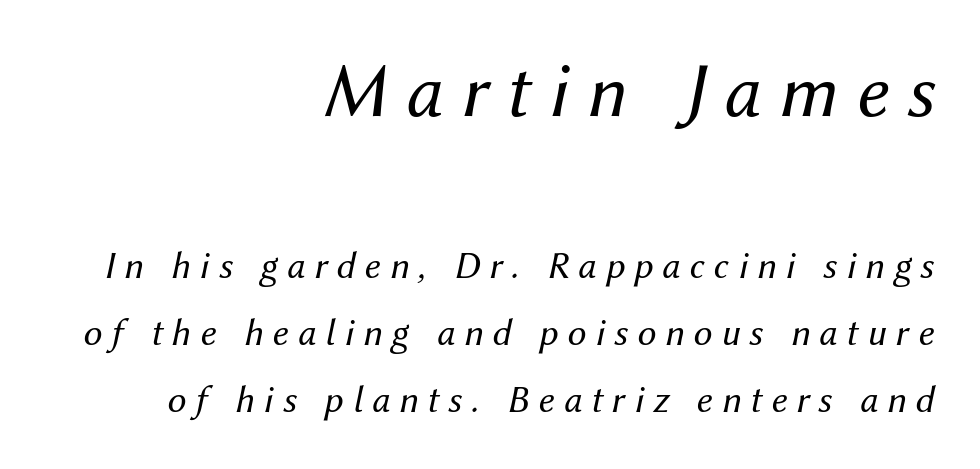
Italic: yes, the glyphs are oblique. Underlining? Definitely not there. The passage shown is not bold in any degree. Is the lower block the larger one? No — the upper block carries the bigger type.
